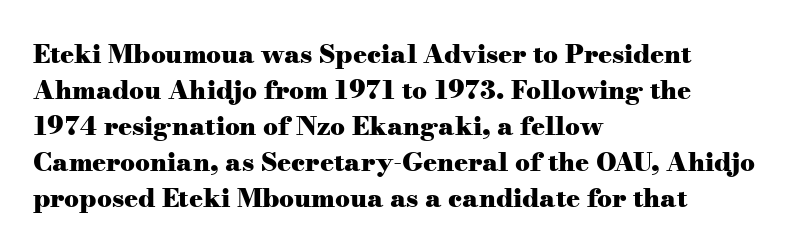
Weight: bold. Inter-character spacing is left at the font's built-in metrics. Check the space under the baseline: it is left empty. These lines sit exactly where default settings would place them. Compared with a centered layout, this one pins lines to the left instead.
